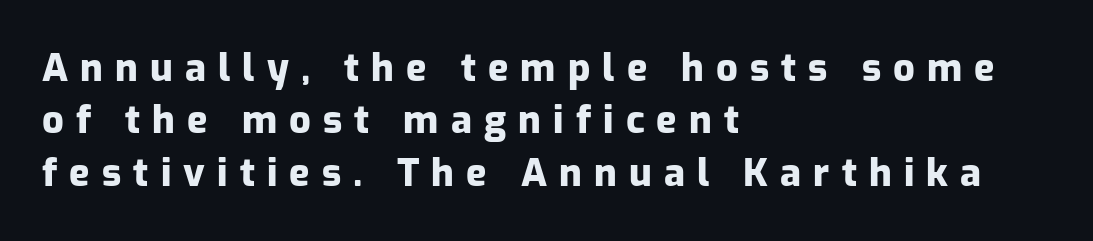
{"serif": "no", "italic": "no", "bold": "yes", "weight": "heavy", "width": "normal", "stroke_contrast": "low", "x_height": "medium", "monospaced": "no", "underline": "no", "align": "left", "line_spacing": "normal", "line_spacing_ratio": 1.38, "letter_spacing": "wide", "letter_spacing_em": 0.32, "glyph_px": 38}
